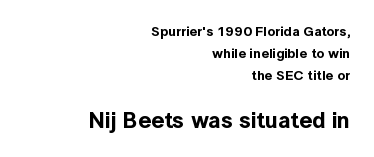
The image shows 23 px text type, upright; set right-aligned, normal line spacing (1.58x), normal letter spacing, not underlined; the second (bottom) block is 1.64x larger.
